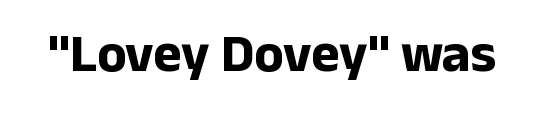
The image shows 54 px bold sans-serif type, upright; set normal letter spacing, not underlined; low stroke contrast and a medium x-height.
